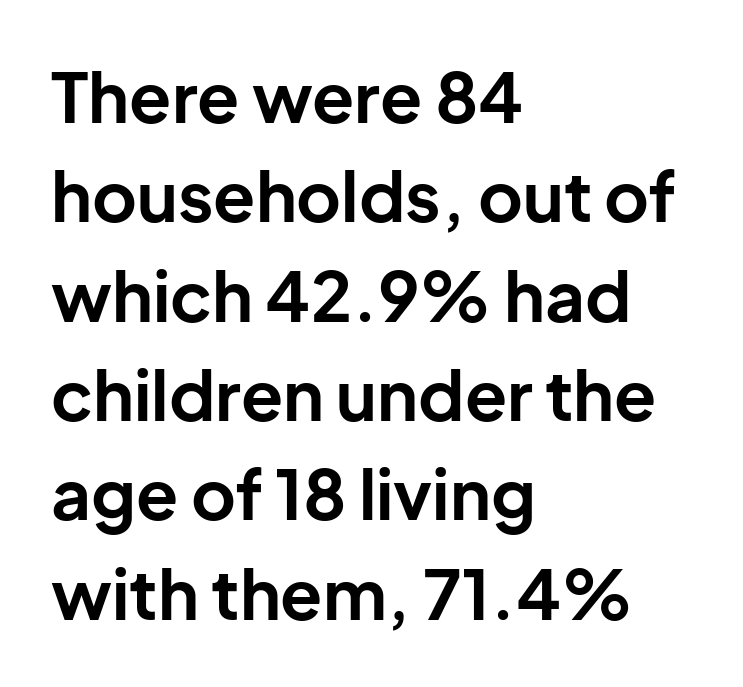
The image shows 69 px bold sans-serif type, upright; set left-aligned, normal line spacing (1.44x), normal letter spacing, not underlined; low stroke contrast and a medium x-height.
